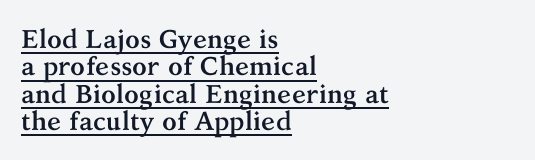
The image shows 26 px bold type, upright; set left-aligned, tight line spacing (1.05x), normal letter spacing, underlined.
